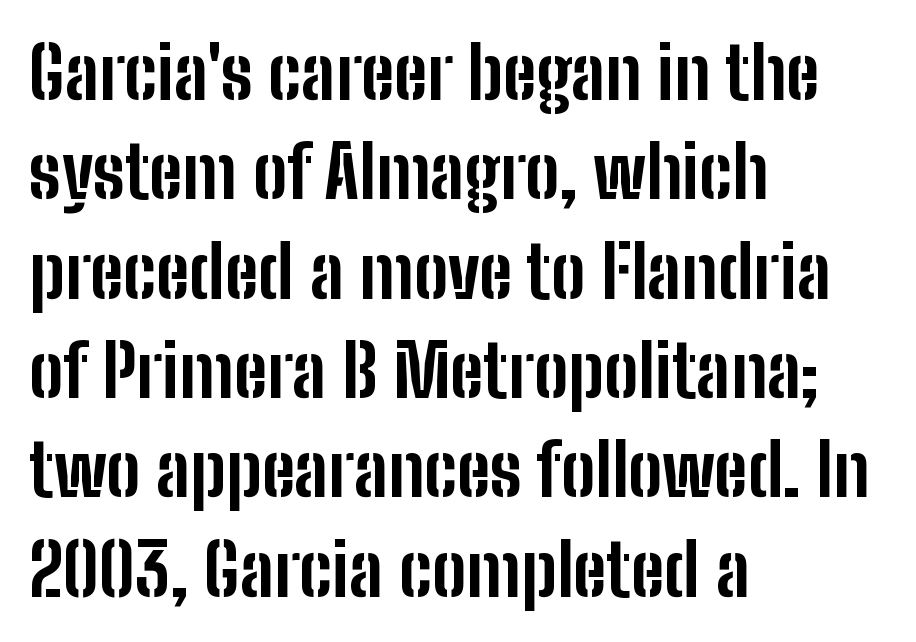
The image shows 72 px bold, condensed sans-serif type, upright; set left-aligned, normal line spacing (1.38x), normal letter spacing, not underlined; low stroke contrast and a medium x-height.
